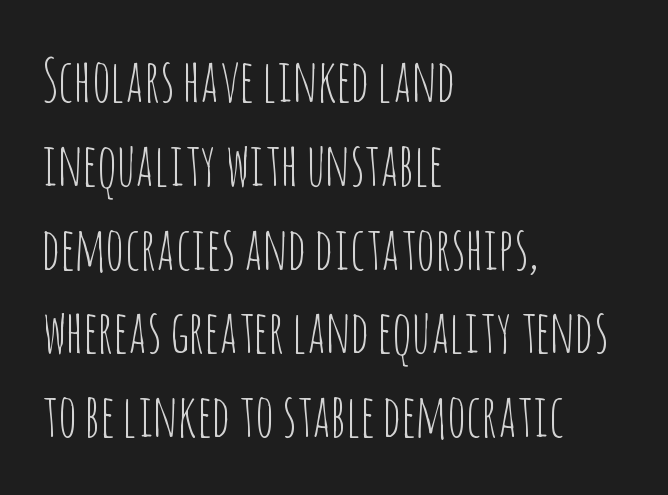
In CSS terms this would be text-align: left. The face used here is proportionally spaced, like ordinary book or web type. Words float on clear page, feet unadorned. Heaviness? Minimal to ordinary, like unemphasized prose. Ascenders rise straight up at ninety degrees. Nobody touched the tracking dial on this one.
